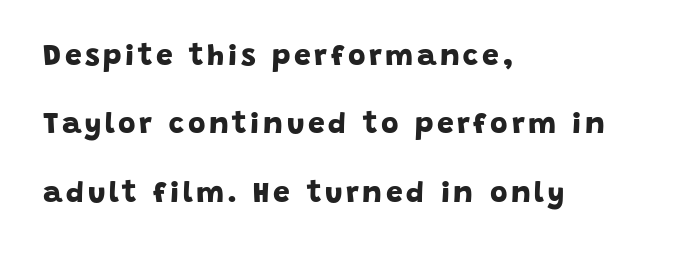
The image shows 30 px bold sans-serif type; set left-aligned, loose line spacing (2.28x), not underlined; low stroke contrast and a large x-height.
